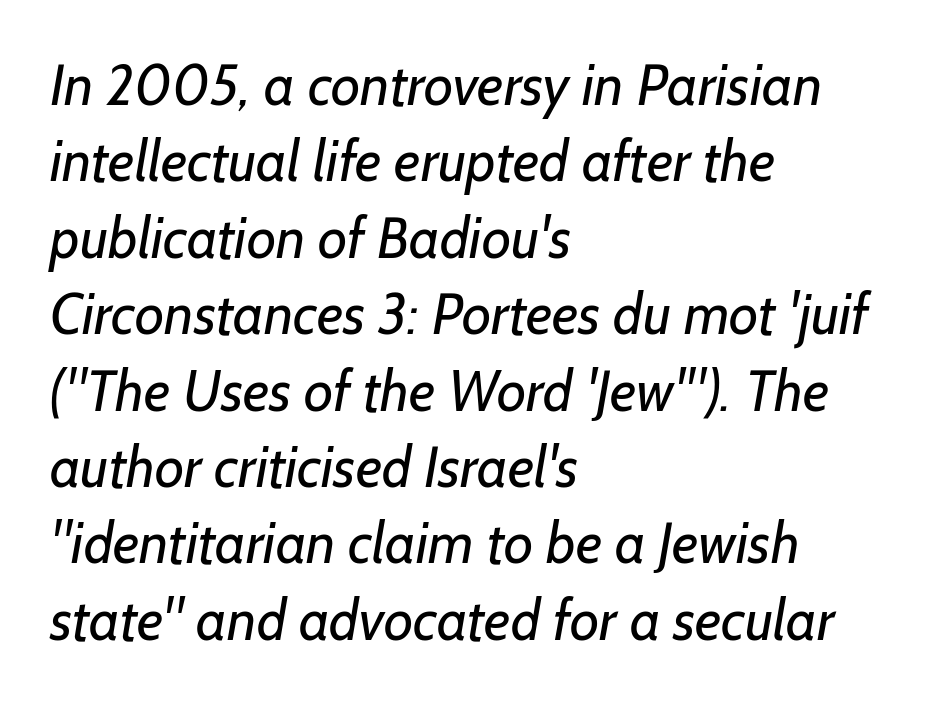
The rendering uses natural spacing where letterforms have individual widths. Line spacing here is normal. This sample uses a sans-serif face. Weight class: somewhere from thin through regular.
